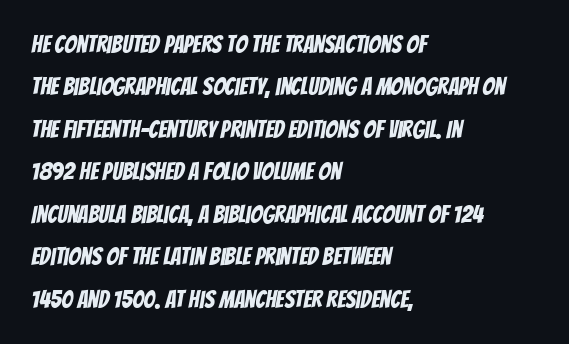
{"underline": "no", "align": "left", "line_spacing_ratio": 1.77, "letter_spacing": "normal", "letter_spacing_em": 0.0, "glyph_px": 24}
